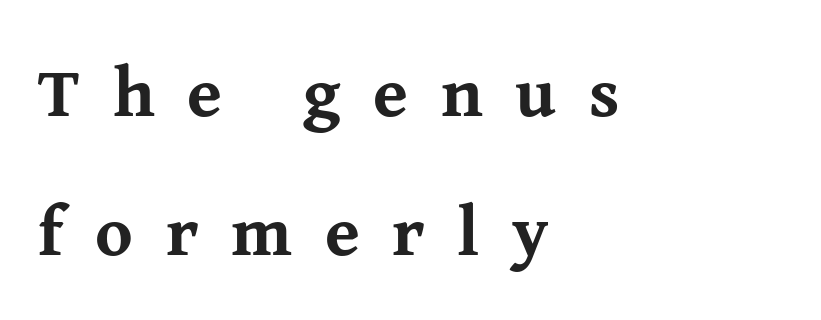
The image shows 71 px bold serif type, upright; set left-aligned, loose line spacing (1.96x), unusually wide letter spacing (+0.46 em), not underlined; medium stroke contrast and a medium x-height.
